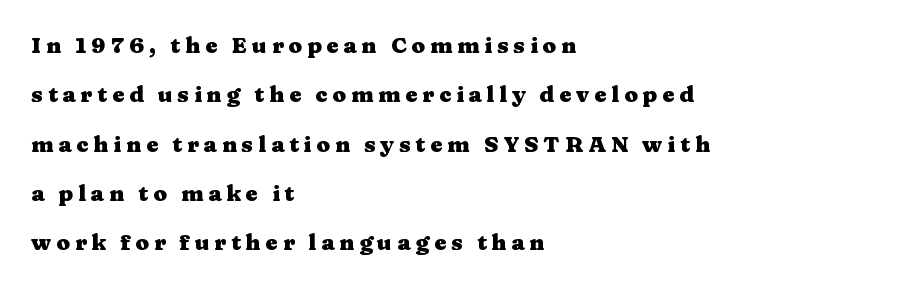
Q: Is the text bold? A: Yes.
Q: Is the text italic (slanted)? A: No, it is upright.
Q: Is the text underlined? A: No.
Q: How is the paragraph aligned? A: Left-aligned.
Q: Is the spacing between letters normal or unusually wide? A: Unusually wide.
Q: Is the spacing between lines tight, normal or loose? A: Loose.
